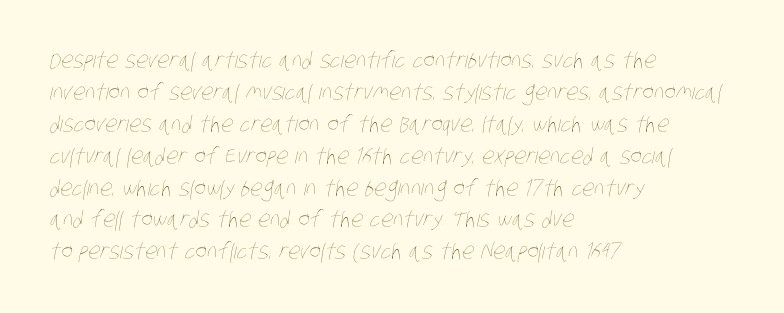
Q: Is the text bold? A: No.
Q: Is the text underlined? A: No.
Q: How is the paragraph aligned? A: Left-aligned.
Q: Is the spacing between letters normal or unusually wide? A: Normal.
Q: Is the spacing between lines tight, normal or loose? A: Normal.
